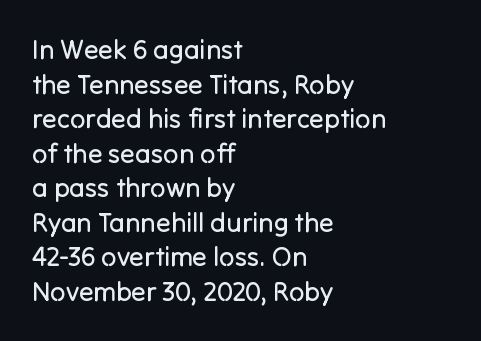
The image shows 27 px text type, upright; set left-aligned, normal line spacing (1.28x), normal letter spacing, not underlined.
